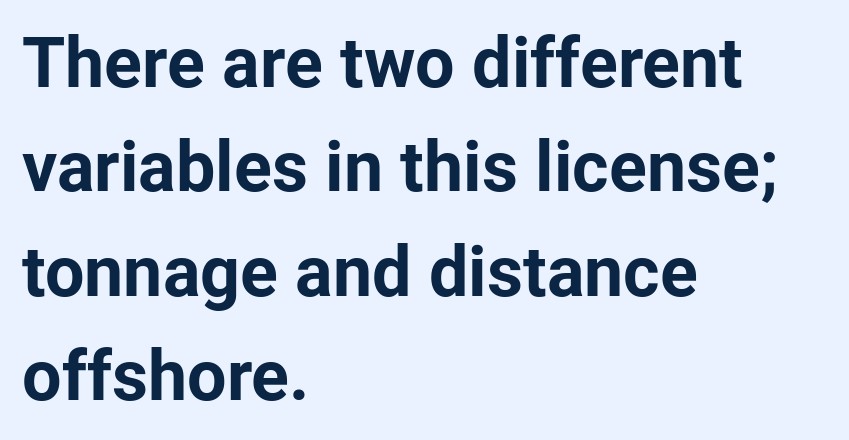
Stroke thickness is high; the sample reads as a true bold. Teacher's note: observe the even left margin — that is flush-left alignment. These lines are rendered in a variable-pitch font. Characters follow at the spacing the type designer built in. Upright lettering throughout.
